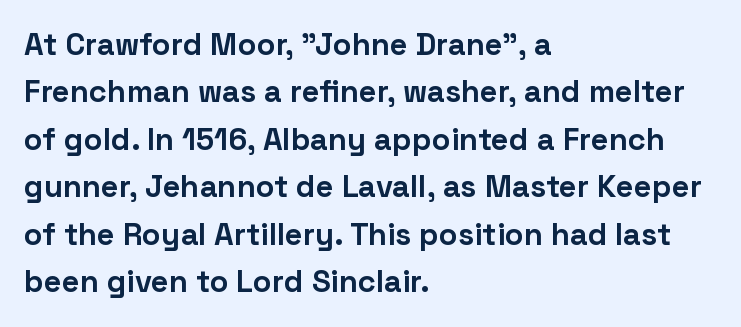
The designer left line spacing at the default. As a designer I'd log this as weight 700, bold. Posture: vertical. These lines are set flush left with a ragged right edge. The foot of each line stays bare and open.
